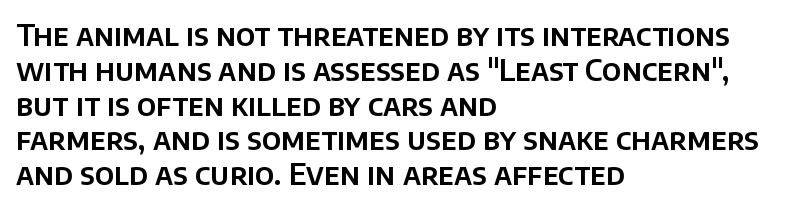
The image shows 29 px sans-serif type, upright; set left-aligned, line spacing 1.2x, normal letter spacing, not underlined; low stroke contrast and a large x-height.
